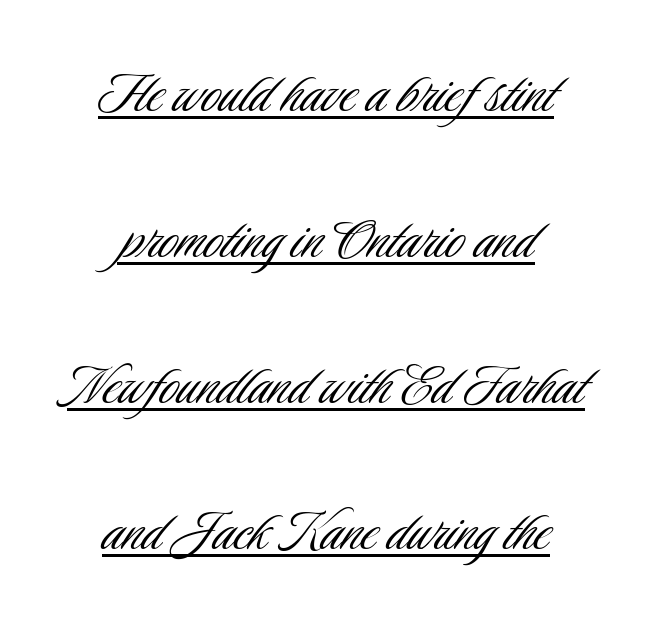
Q: Is the text bold? A: No.
Q: Is the text italic (slanted)? A: Yes.
Q: Is the typeface a serif or a sans-serif typeface? A: Sans-serif.
Q: Is the text underlined? A: Yes.
Q: How is the paragraph aligned? A: Centered.
Q: Is the spacing between letters normal or unusually wide? A: Normal.
Q: Is the spacing between lines tight, normal or loose? A: Loose.
Q: Width (condensed, normal, or wide)? A: Condensed.
Q: Stroke contrast? A: Low.
Q: x-height? A: Small.
Q: Monospaced? A: No.
